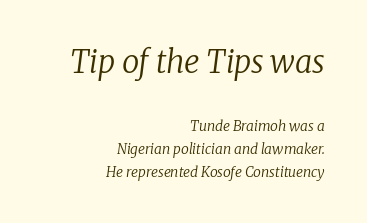
Q: Is the text bold? A: No.
Q: Is the text italic (slanted)? A: Yes, it leans right by about 8 degrees.
Q: Is the typeface a serif or a sans-serif typeface? A: Serif.
Q: Is the text underlined? A: No.
Q: How is the paragraph aligned? A: Right-aligned.
Q: Is the spacing between letters normal or unusually wide? A: Normal.
Q: Is the spacing between lines tight, normal or loose? A: Normal.
Q: Which block of text is set in a larger size, the first (top) or the second (bottom)? A: The first (top) one.
Q: Width (condensed, normal, or wide)? A: Normal.
Q: Stroke contrast? A: Low.
Q: x-height? A: Medium.
Q: Monospaced? A: No.
